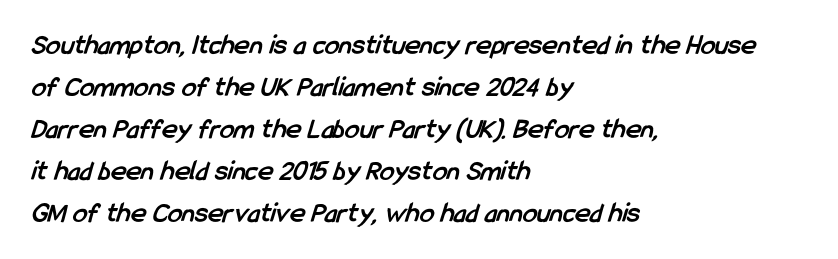
Each letter keeps its own natural width here, so spacing adapts to shape. The zone under the glyphs is completely vacant. Is there much room between lines? A standard amount, neither cramped nor airy. Heft: maximum for text — a bold. These lines stack with their left ends in a neat column. Look at the bottom of the vertical strokes: they stop flat, with no serifs.
